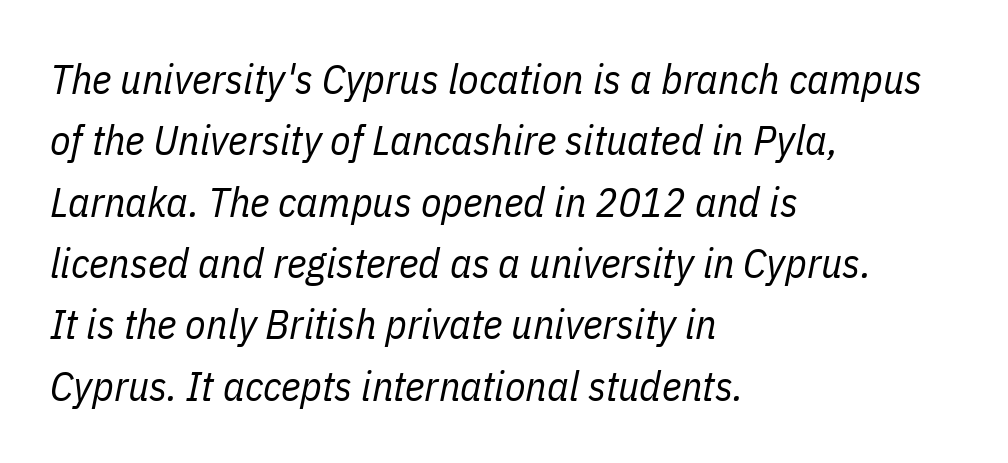
The image shows 42 px regular-weight, condensed type, italic (leaning right); set left-aligned, normal line spacing (1.46x), normal letter spacing, not underlined; low stroke contrast and a medium x-height.
